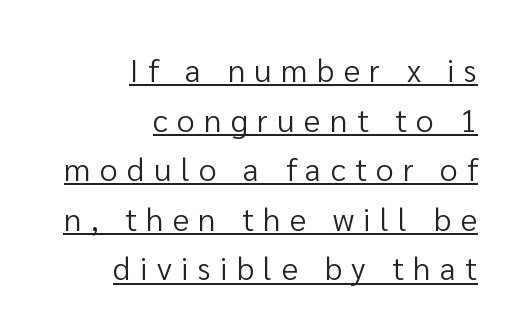
This rendering features underlined lettering. Looks like regular typesetting: each glyph gets only the width it needs. Note: no serifs on the glyphs. Words appear elongated and porous because spacing is wide. The paragraph has a hard right edge and a soft left edge.
